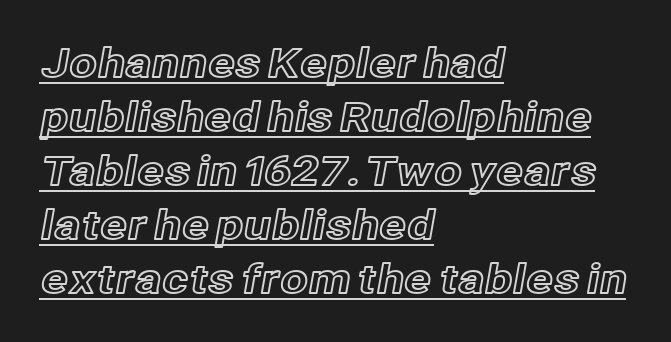
Letter spacing: default. Does the copy run flush right? No — it runs flush left. The rendering uses a moderate line-height, typical for paragraphs. The string is rendered with underlining switched on.
